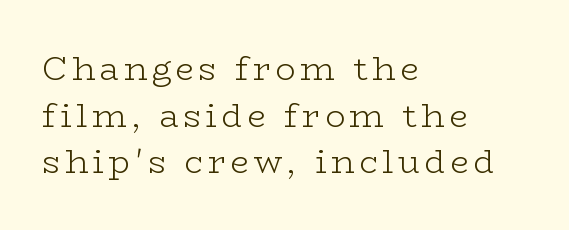
{"serif": "yes", "italic": "no", "bold": "no", "weight": "light", "width": "wide", "stroke_contrast": "low", "x_height": "medium", "monospaced": "no", "underline": "no", "align": "left", "line_spacing": "normal", "line_spacing_ratio": 1.41, "glyph_px": 33}
